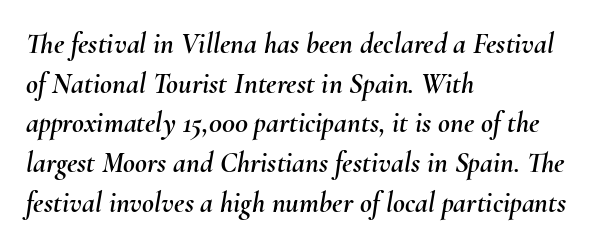
{"italic": "yes", "lean": "right", "slant_degrees": 10, "width": "normal", "stroke_contrast": "medium", "x_height": "small", "monospaced": "no", "underline": "no", "align": "left", "line_spacing": "normal", "line_spacing_ratio": 1.37, "letter_spacing": "normal", "letter_spacing_em": 0.0, "glyph_px": 29}
